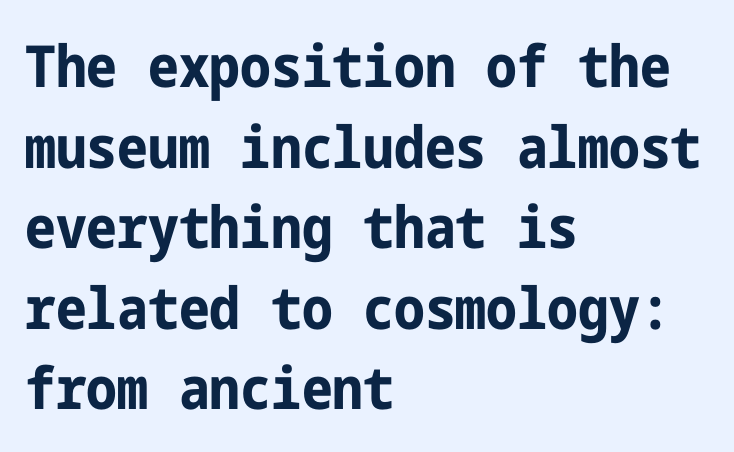
The image shows 58 px bold, condensed sans-serif type, upright; set left-aligned, normal line spacing (1.39x), normal letter spacing, not underlined; low stroke contrast and a medium x-height.
